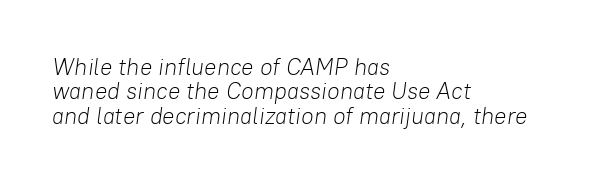
{"italic": "yes", "lean": "right", "slant_degrees": 8, "bold": "no", "underline": "no", "align": "left", "line_spacing": "tight", "line_spacing_ratio": 1.06, "letter_spacing": "normal", "letter_spacing_em": 0.0, "glyph_px": 23}
